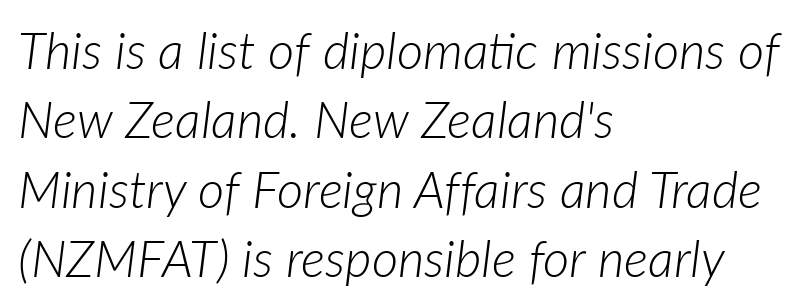
Vertical spacing — default. Words float on clear page, feet unadorned. Caption: multi-line text, flush left, ragged right. The strokes carry an ordinary text weight at most.
